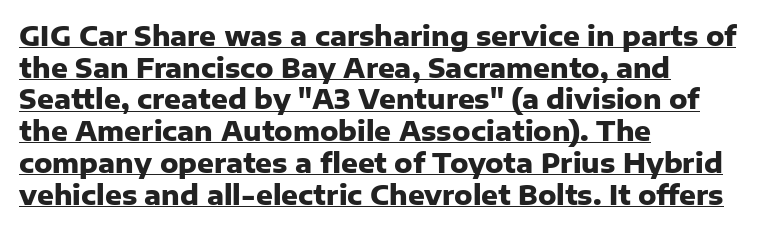
{"italic": "no", "bold": "yes", "underline": "yes", "align": "left", "line_spacing_ratio": 1.22, "letter_spacing": "normal", "letter_spacing_em": 0.0, "glyph_px": 26}
